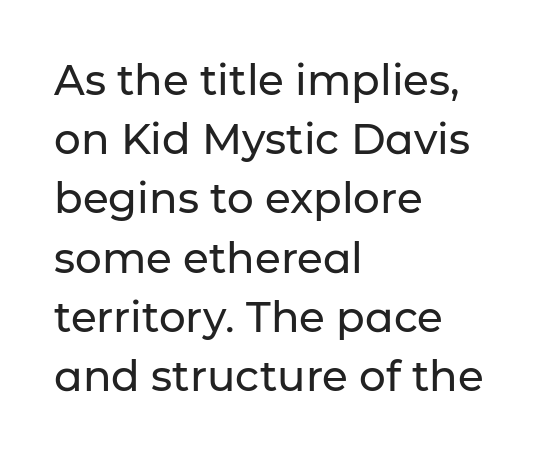
{"serif": "no", "italic": "no", "width": "normal", "stroke_contrast": "low", "x_height": "medium", "monospaced": "no", "underline": "no", "align": "left", "line_spacing": "normal", "line_spacing_ratio": 1.41, "letter_spacing": "normal", "letter_spacing_em": 0.0, "glyph_px": 42}
